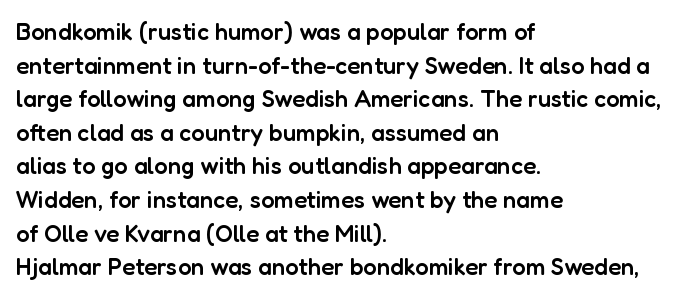
Q: Is the text bold? A: Semi-bold.
Q: Is the text italic (slanted)? A: No, it is upright.
Q: Is the text underlined? A: No.
Q: How is the paragraph aligned? A: Left-aligned.
Q: Is the spacing between letters normal or unusually wide? A: Normal.
Q: Is the spacing between lines tight, normal or loose? A: Normal.
